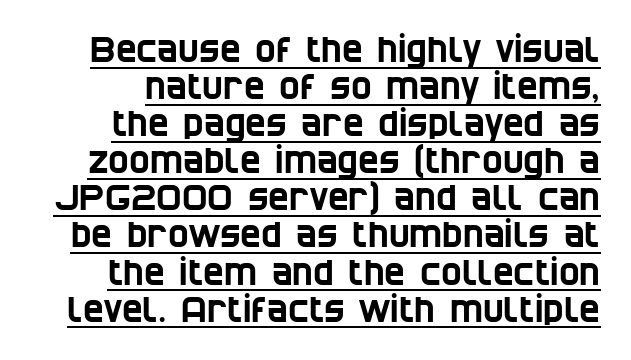
Varying glyph widths throughout — classic text-font behaviour. What stands out about the letter spacing? Nothing — it is the standard amount. This block would grow much taller if given ordinary leading; it's compressed now. Note: no serifs on the glyphs.
